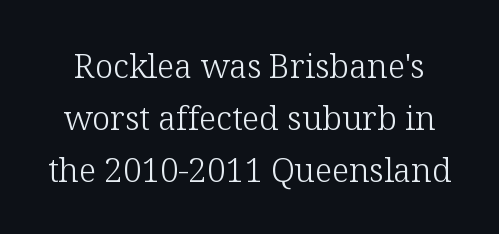
The image shows 33 px light serif type, upright; set normal line spacing (1.57x), normal letter spacing, not underlined; low stroke contrast and a medium x-height.
